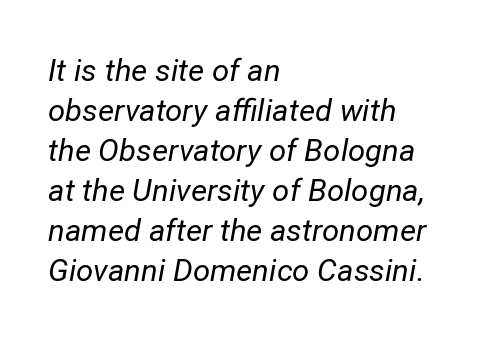
The image shows 31 px regular-weight type, italic (leaning right); set left-aligned, normal line spacing (1.29x), normal letter spacing, not underlined; low stroke contrast and a medium x-height.
